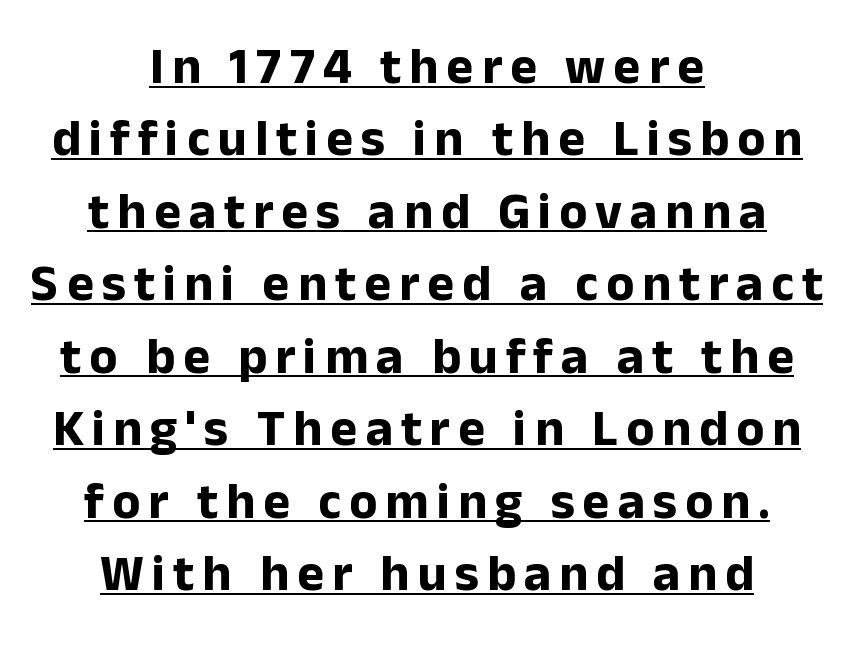
The image shows 51 px bold sans-serif type, upright; set centered, normal line spacing (1.42x), underlined; low stroke contrast and a medium x-height.
